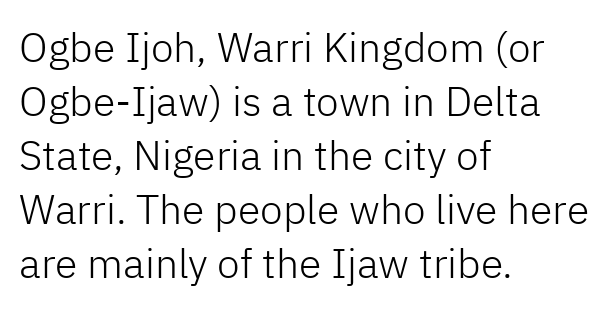
Q: Is the text bold? A: No.
Q: Is the text italic (slanted)? A: No, it is upright.
Q: Is the typeface a serif or a sans-serif typeface? A: Sans-serif.
Q: Is the text underlined? A: No.
Q: How is the paragraph aligned? A: Left-aligned.
Q: Is the spacing between letters normal or unusually wide? A: Normal.
Q: Is the spacing between lines tight, normal or loose? A: Normal.
Q: Width (condensed, normal, or wide)? A: Normal.
Q: Stroke contrast? A: Low.
Q: x-height? A: Medium.
Q: Monospaced? A: No.
